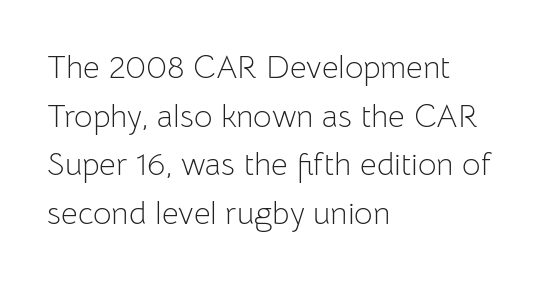
Q: Is the text bold? A: No.
Q: Is the text italic (slanted)? A: No, it is upright.
Q: Is the typeface a serif or a sans-serif typeface? A: Sans-serif.
Q: Is the text underlined? A: No.
Q: How is the paragraph aligned? A: Left-aligned.
Q: Is the spacing between letters normal or unusually wide? A: Normal.
Q: Is the spacing between lines tight, normal or loose? A: Normal.
Q: Width (condensed, normal, or wide)? A: Normal.
Q: Stroke contrast? A: Low.
Q: x-height? A: Medium.
Q: Monospaced? A: No.
